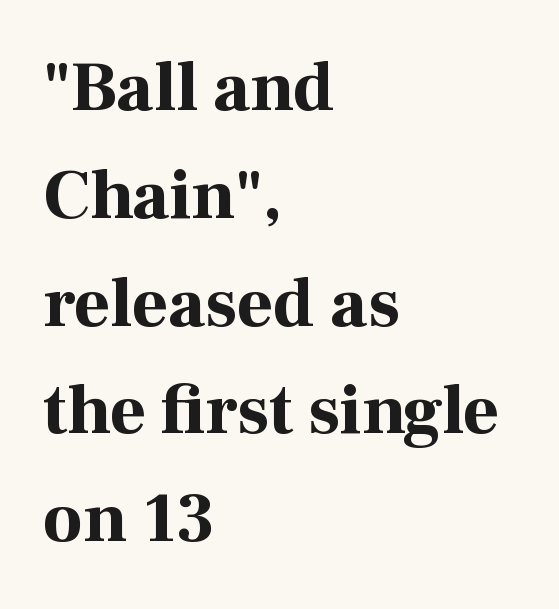
Type without underlining. Students, this is bold: see how much ink each stroke carries. Characters follow at the spacing the type designer built in. Successive baselines arrive at the customary interval. Does the lettering tilt? It doesn't — this is upright.
